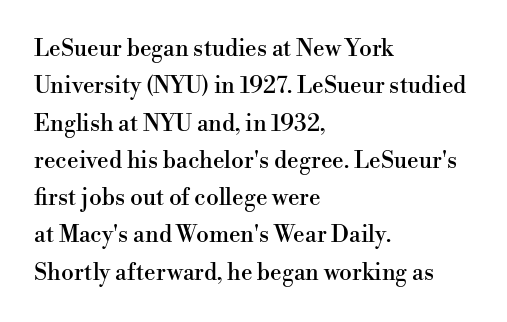
This sample keeps an unexceptional amount of space between lines. Which margin do the lines hug? The left one — the right edge is uneven. Tracking here is standard; glyphs follow each other at the usual distance. Style check: upright. The passage shown is not underscored anywhere.
